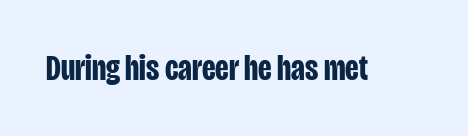
This rendering leaves character spacing at its baseline value. No word sits above an underline. Ordinary non-slanted type is in use. A typesetter would call this proportional, since set widths differ per character. Thick stems and heavy bowls — unmistakably bold.
